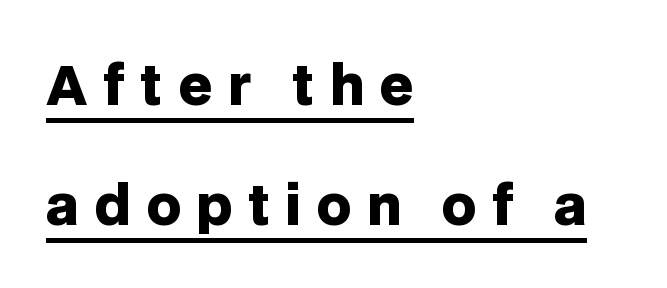
The axis of the letterforms is exactly vertical. What decoration does the sample have? An underline. Bold? Absolutely — the strokes are thick and heavy. The tracking reads as deliberately expanded to a designer's eye. A typesetter would call this proportional, since set widths differ per character. Classification — sans serif.
